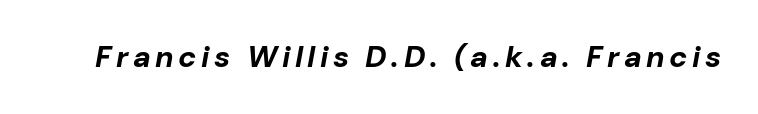
The lettering tilts uniformly, giving the passage an italic look. Clear beneath every line of the passage. Is this a fixed-width face? No — the glyphs have proportional, varying widths. On the weight axis this lands at bold, roughly 700.
